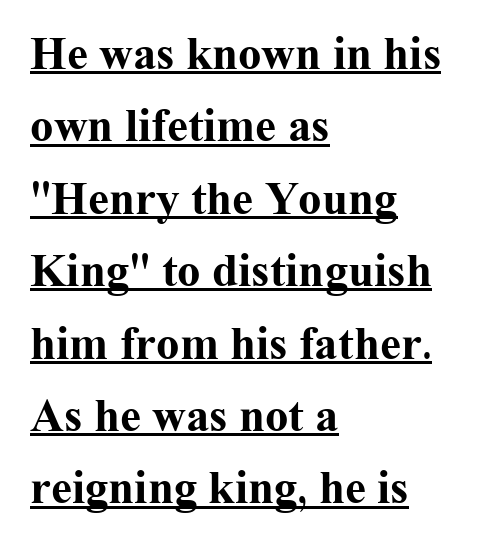
Q: Is the text bold? A: Yes.
Q: Is the text italic (slanted)? A: No, it is upright.
Q: Is the typeface a serif or a sans-serif typeface? A: Serif.
Q: Is the text underlined? A: Yes.
Q: How is the paragraph aligned? A: Left-aligned.
Q: Is the spacing between letters normal or unusually wide? A: Normal.
Q: Is the spacing between lines tight, normal or loose? A: Normal.
Q: Width (condensed, normal, or wide)? A: Normal.
Q: Stroke contrast? A: Medium.
Q: x-height? A: Medium.
Q: Monospaced? A: No.
